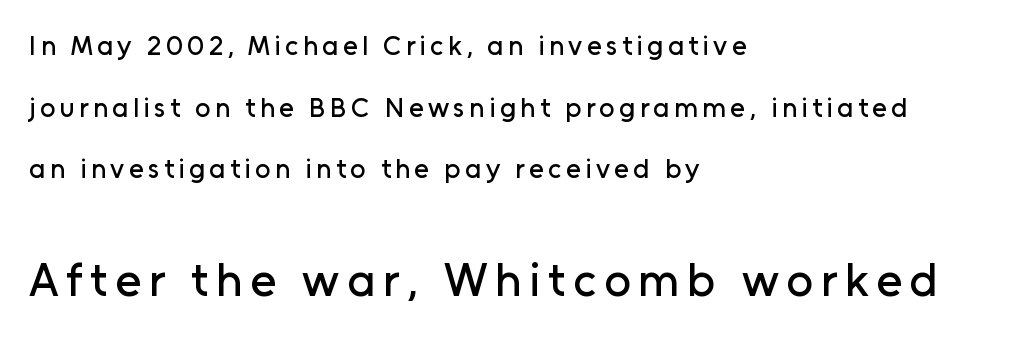
{"serif": "no", "italic": "no", "width": "normal", "stroke_contrast": "low", "x_height": "medium", "monospaced": "no", "underline": "no", "align": "left", "line_spacing": "loose", "line_spacing_ratio": 2.28, "larger_block": "second", "size_ratio": 1.74, "glyph_px": 47}
